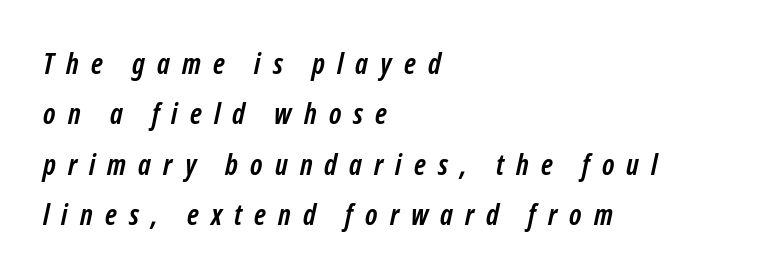
Q: Is the text bold? A: Yes.
Q: Is the typeface a serif or a sans-serif typeface? A: Sans-serif.
Q: Is the text underlined? A: No.
Q: How is the paragraph aligned? A: Left-aligned.
Q: Is the spacing between letters normal or unusually wide? A: Unusually wide.
Q: Width (condensed, normal, or wide)? A: Condensed.
Q: Stroke contrast? A: Low.
Q: x-height? A: Medium.
Q: Monospaced? A: No.
